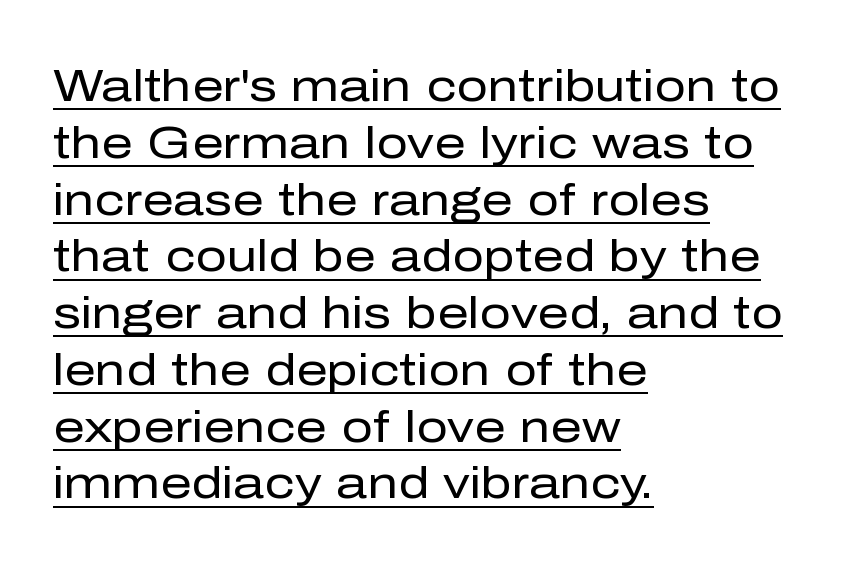
The image shows 44 px regular-weight sans-serif type, upright; set left-aligned, normal line spacing (1.29x), normal letter spacing, underlined; low stroke contrast and a medium x-height.
